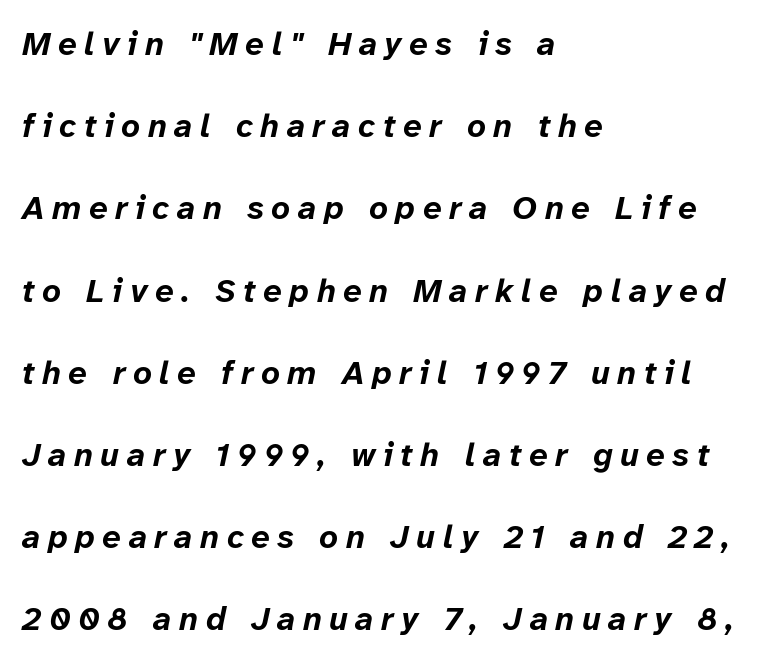
Loosely led — the rows are spread out. On the weight axis this lands at bold, roughly 700. Posture: slanted. Here the designer chose a conventional face with non-uniform glyph widths.
